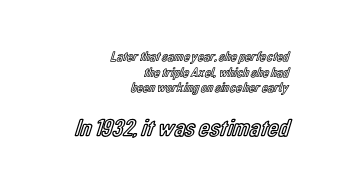
The image shows 25 px text type; set right-aligned, tight line spacing (1.11x), normal letter spacing, not underlined; the second (bottom) block is 1.79x larger.
